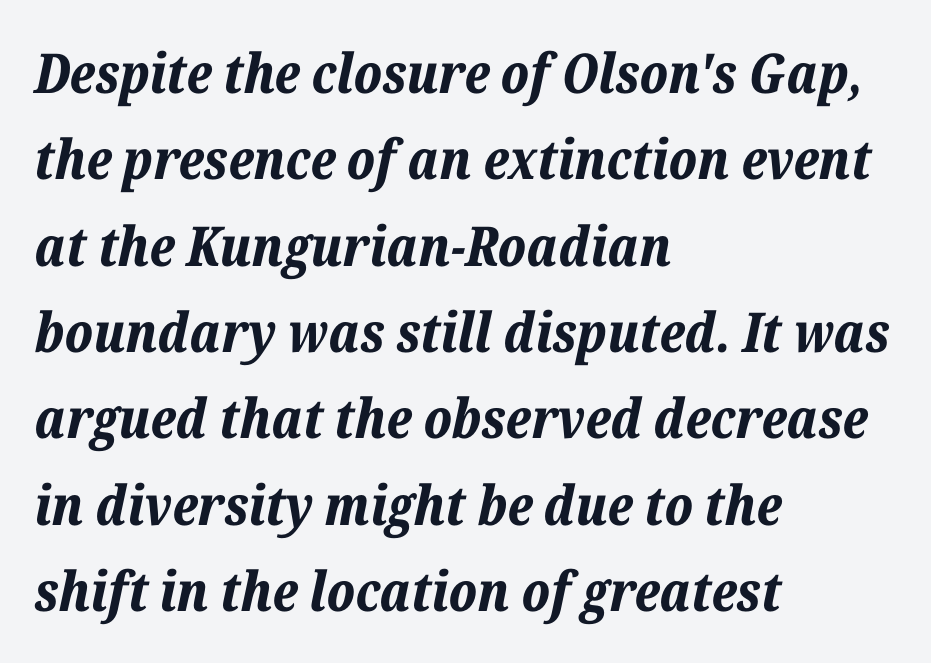
{"italic": "yes", "lean": "right", "slant_degrees": 12, "bold": "yes", "weight": "bold", "width": "normal", "stroke_contrast": "low", "x_height": "medium", "monospaced": "no", "underline": "no", "align": "left", "line_spacing": "normal", "line_spacing_ratio": 1.57, "letter_spacing": "normal", "letter_spacing_em": 0.0, "glyph_px": 55}
